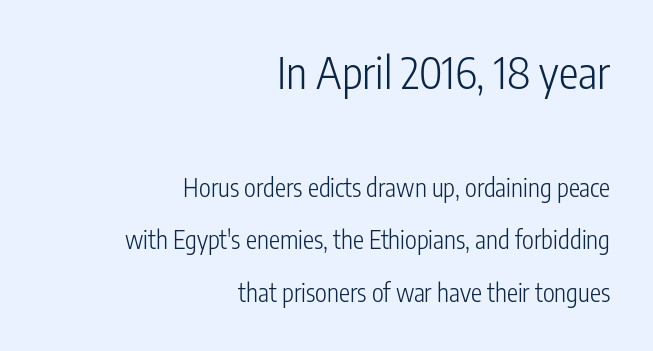
Q: Is the text bold? A: No.
Q: Is the text italic (slanted)? A: No, it is upright.
Q: Is the typeface a serif or a sans-serif typeface? A: Sans-serif.
Q: Is the text underlined? A: No.
Q: How is the paragraph aligned? A: Right-aligned.
Q: Is the spacing between letters normal or unusually wide? A: Normal.
Q: Is the spacing between lines tight, normal or loose? A: Loose.
Q: Which block of text is set in a larger size, the first (top) or the second (bottom)? A: The first (top) one.
Q: Width (condensed, normal, or wide)? A: Condensed.
Q: Stroke contrast? A: Low.
Q: x-height? A: Medium.
Q: Monospaced? A: No.
